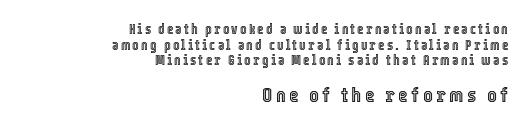
{"italic": "no", "underline": "no", "align": "right", "line_spacing": "tight", "line_spacing_ratio": 1.11, "larger_block": "second", "size_ratio": 1.5, "glyph_px": 21}
